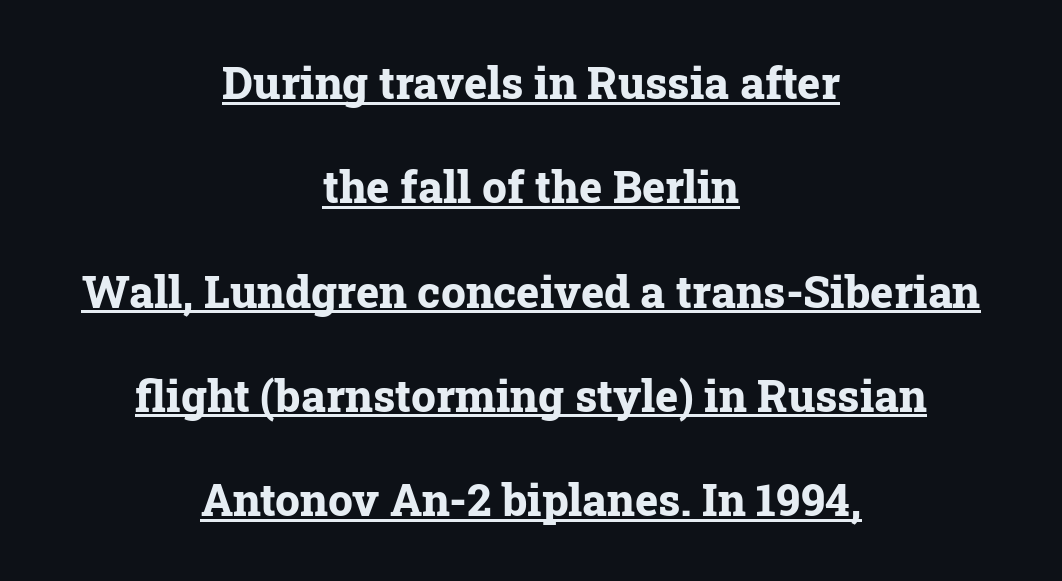
Q: Is the text bold? A: Yes.
Q: Is the text italic (slanted)? A: No, it is upright.
Q: Is the typeface a serif or a sans-serif typeface? A: Serif.
Q: Is the text underlined? A: Yes.
Q: How is the paragraph aligned? A: Centered.
Q: Is the spacing between letters normal or unusually wide? A: Normal.
Q: Is the spacing between lines tight, normal or loose? A: Loose.
Q: Width (condensed, normal, or wide)? A: Normal.
Q: Stroke contrast? A: Low.
Q: x-height? A: Medium.
Q: Monospaced? A: No.
